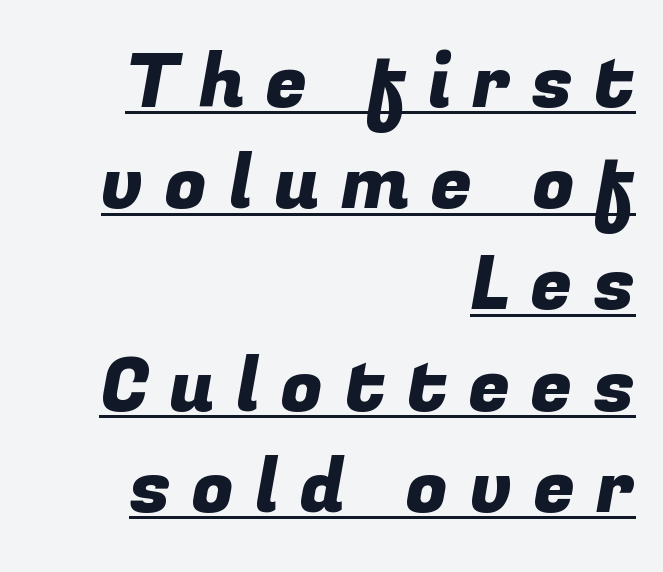
Normally led — the rows are evenly, conventionally spaced. This rendering features underlined lettering. What kind of face is this? One without serifs — a sans. Where is the straight margin? On the right.
